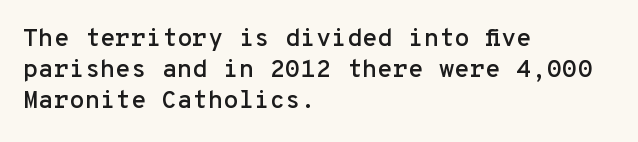
If you drew a line through each stem, it would be perfectly vertical. Leading: standard. The setting favours the left margin, as ordinary paragraphs usually do. Nobody touched the tracking dial on this one. Lines of text with bare space underneath.
